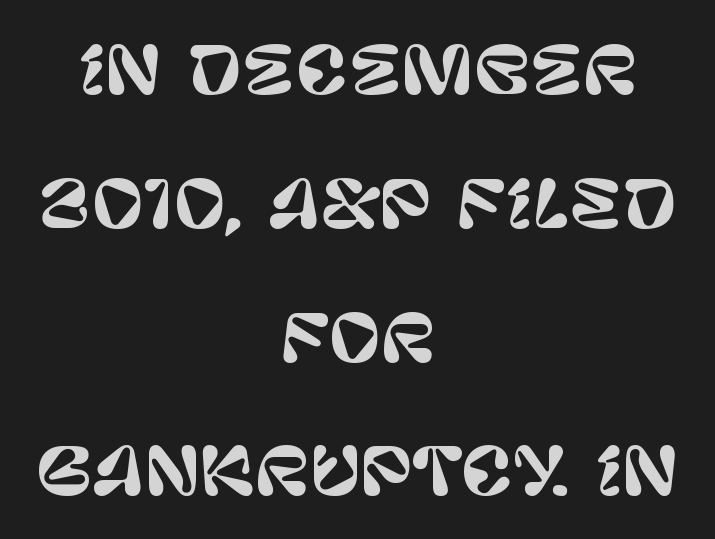
{"serif": "no", "width": "normal", "stroke_contrast": "low", "x_height": "large", "monospaced": "no", "underline": "no", "align": "center", "line_spacing": "loose", "line_spacing_ratio": 2.09, "letter_spacing": "normal", "letter_spacing_em": 0.0, "glyph_px": 64}
